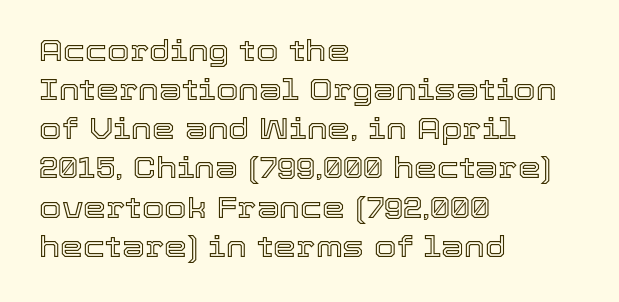
{"italic": "no", "width": "normal", "x_height": "medium", "monospaced": "no", "underline": "no", "align": "left", "line_spacing": "normal", "line_spacing_ratio": 1.35, "letter_spacing": "normal", "letter_spacing_em": 0.0, "glyph_px": 29}
